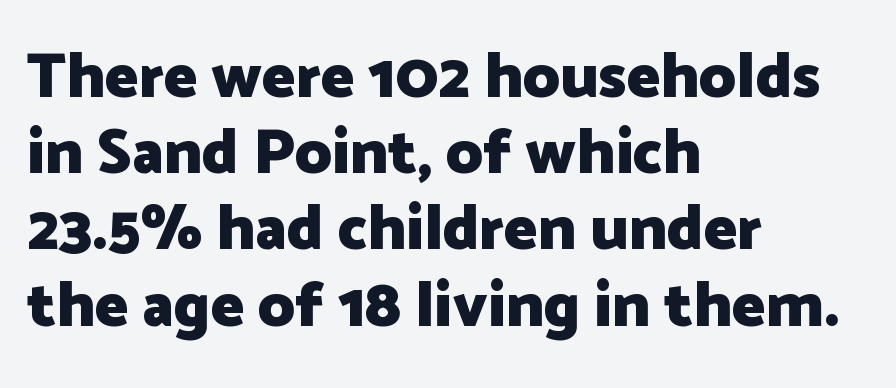
The rendering keeps characters at their native spacing. This rendering features lettering with no underline. The passage is arranged the way most books set body copy — flush left. These lines carry a lot of weight — the face is fully bold. Spacing verdict: proportional, widths tailored to each character. Does the type have serifs? No, each stem ends abruptly.
